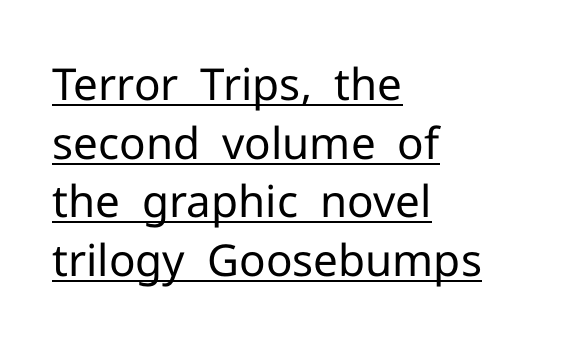
Line spacing here is normal. Students, observe the line beneath the letters — that is underlining. Here the designer chose a conventional face with non-uniform glyph widths. A student would call this left alignment; a typographer would say flush left, rag right.
